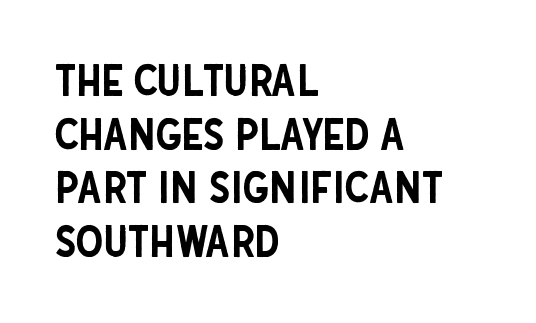
The image shows 44 px condensed sans-serif type, upright; set left-aligned, line spacing 1.22x, normal letter spacing, not underlined; low stroke contrast and a large x-height.
